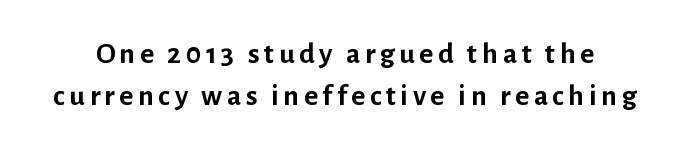
The image shows 30 px semibold sans-serif type, upright; set normal line spacing (1.41x), not underlined; low stroke contrast and a medium x-height.
